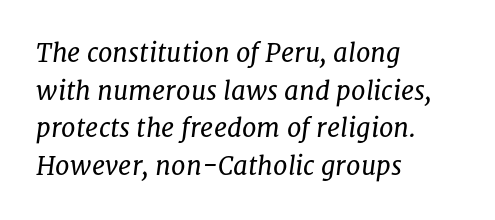
{"italic": "yes", "lean": "right", "slant_degrees": 8, "bold": "no", "underline": "no", "align": "left", "line_spacing": "normal", "line_spacing_ratio": 1.45, "letter_spacing": "normal", "letter_spacing_em": 0.0, "glyph_px": 26}
